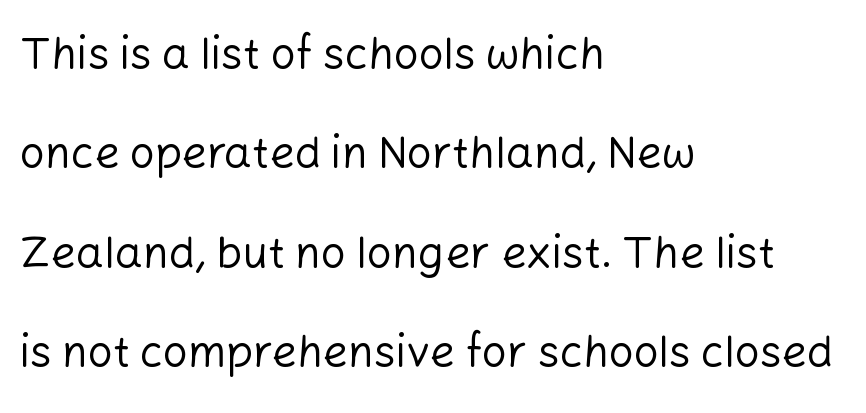
The image shows 44 px regular-weight sans-serif type, upright; set left-aligned, loose line spacing (2.26x), normal letter spacing, not underlined; low stroke contrast and a medium x-height.
